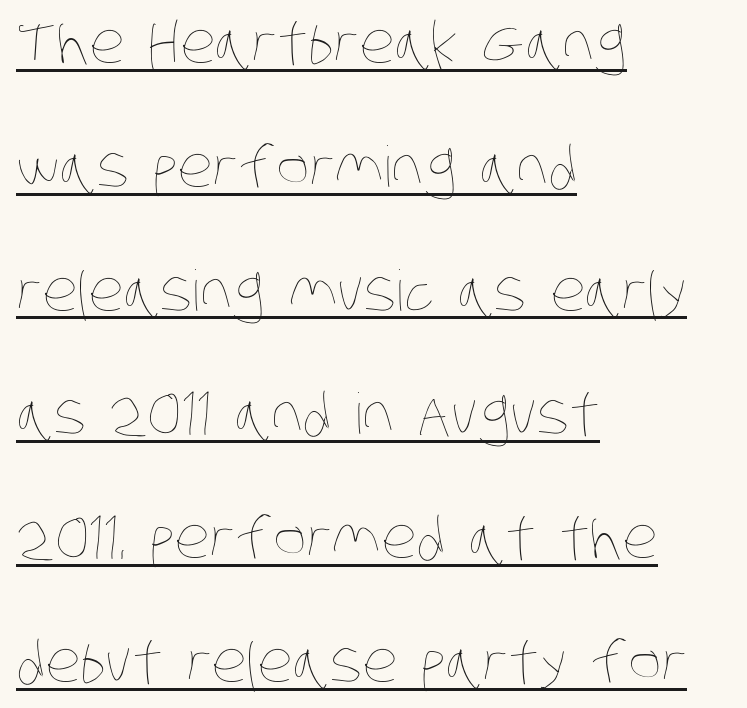
No chunkiness to these letters — they're not bold. A student would call this left alignment; a typographer would say flush left, rag right. Compared with undecorated copy, this sample adds a rule below the words. What stands out about the letter spacing? Nothing — it is the standard amount. Character widths vary here, with narrow letters taking less room than wide ones. How would I describe the line gaps? Wide and relaxed.
